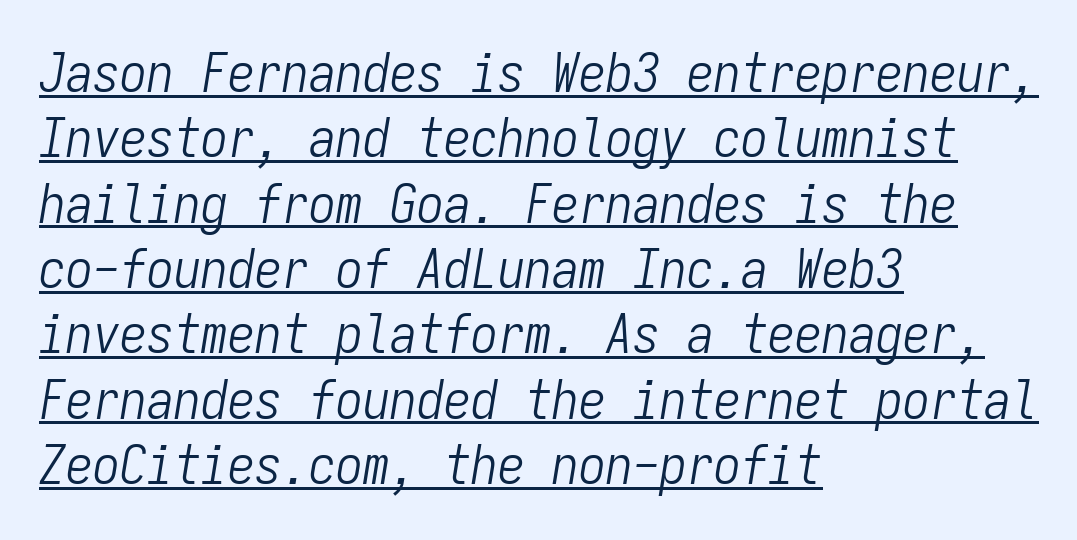
The lines in this sample share a left origin and differ only in where they stop. These lines keep a tight, regular rhythm from letter to letter. If you drew a line through each stem, it would be angled. Note the uniform advance width — an 'i' takes as much space as an 'm'.
